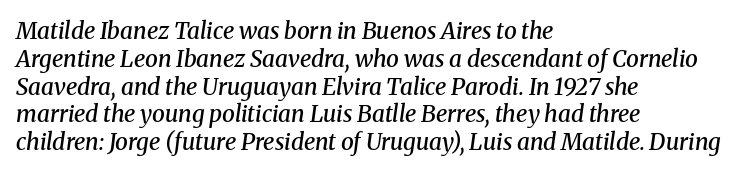
Is the type slanted? Yes — the strokes lean at a clear angle. Type without underlining. How are the letters spaced? Ordinarily, with no added tracking. Is the type bold? Partly — it's a semibold, heavier than regular but not fully bold. These lines stack with their left ends in a neat column.
